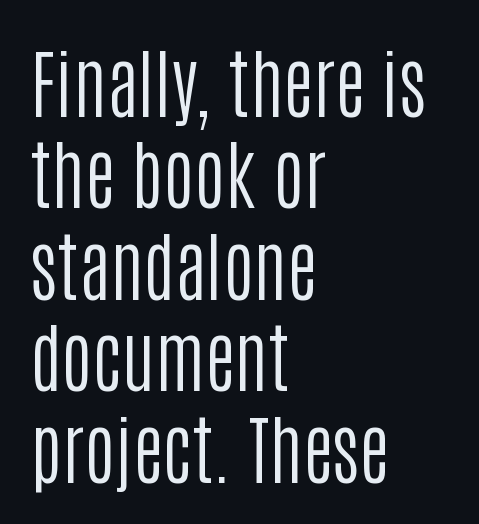
Each stroke keeps to a modest, everyday thickness or less. The space directly below the letters is spotless. Spacing verdict: proportional, widths tailored to each character. You can tell from the bare stems that sans-serif type was used. In terms of posture, this sample is upright. Horizontally, the lines are justified to the leading edge only.
